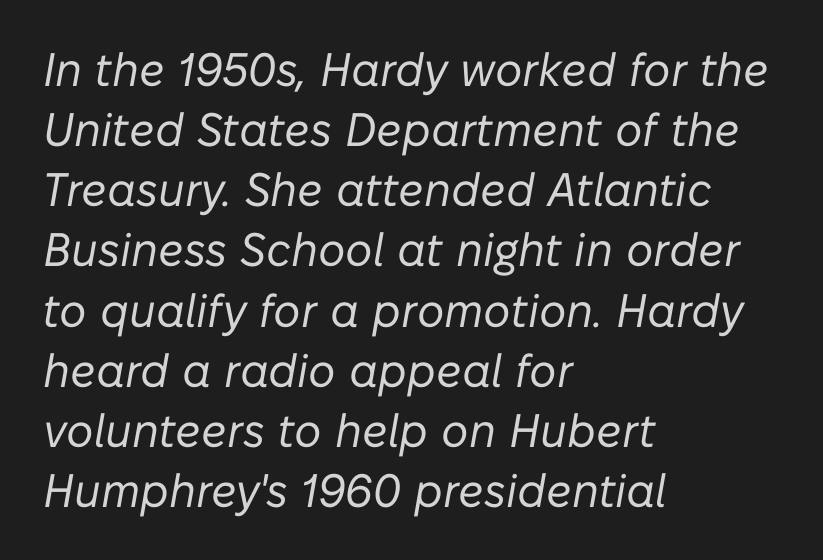
Words float on clear page, feet unadorned. The passage shown is typed in a proportional face where columns would drift. If you drew a ruler down the left edge, every line would touch it. In terms of letterspacing, this is plain default setting. Vertical stems look standard width or narrower in stroke.
